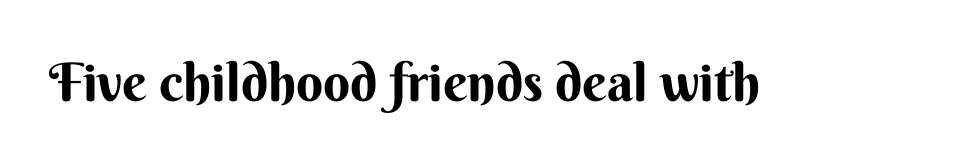
The image shows 53 px sans-serif type, upright; set normal letter spacing, not underlined; medium stroke contrast and a small x-height.
